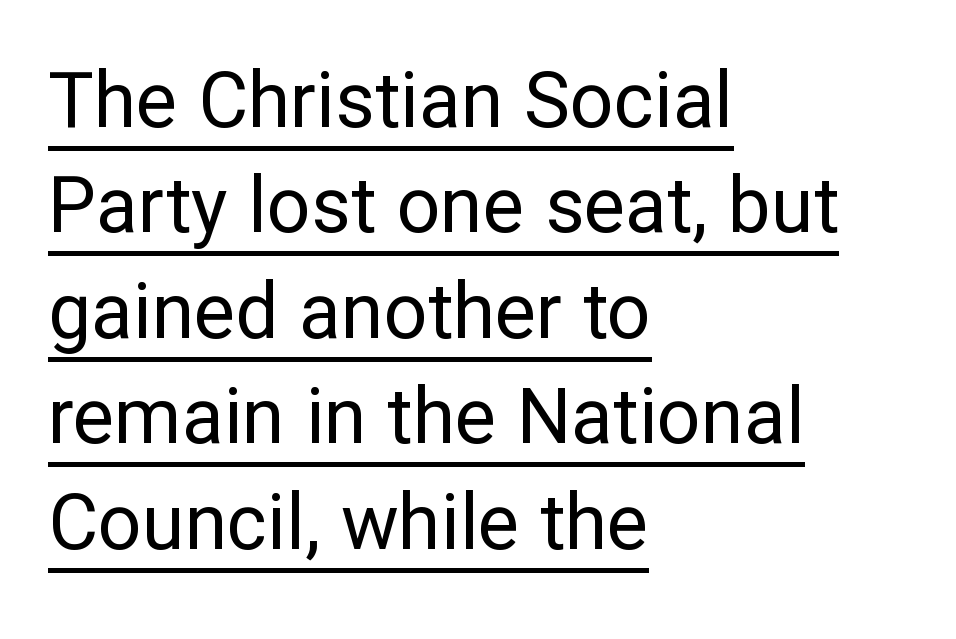
Reading down the block, your eye returns to a fixed left position each line. A baseline rule has been typeset under these characters. Spacing between characters is what you'd get straight out of the box. This sample uses an upright cut, with every glyph sitting square on the baseline. Spacing verdict: proportional, widths tailored to each character. This sample uses a sans-serif face.
